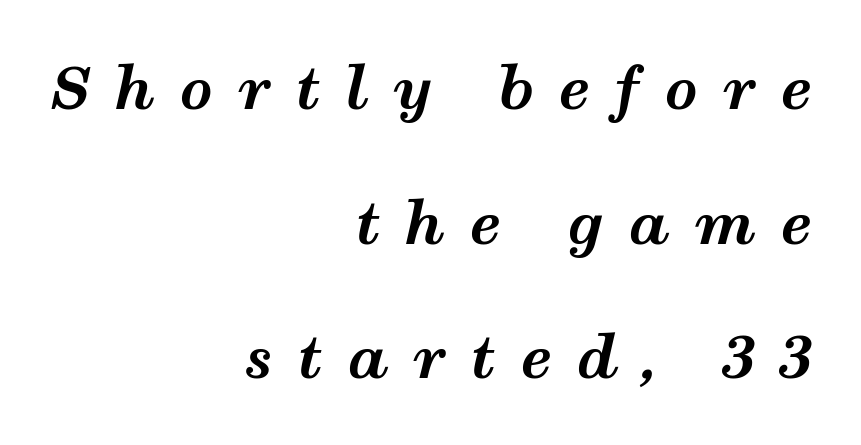
The image shows 58 px bold, wide type, italic (leaning right); set right-aligned, loose line spacing (2.32x), unusually wide letter spacing (+0.42 em), not underlined; medium stroke contrast and a medium x-height.
